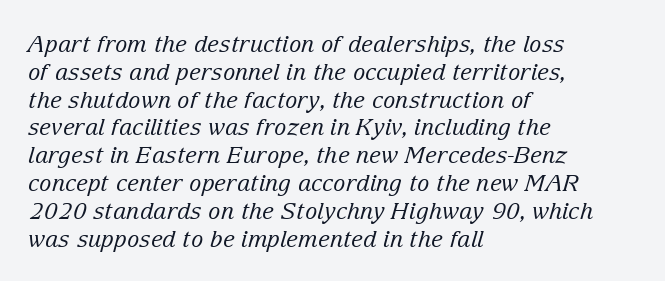
Compared with a centered layout, this one pins lines to the left instead. Emphasis-style slanted type is in use. Nothing heavy about these letters — not bold at all. How are the letters spaced? Ordinarily, with no added tracking. The specimen omits any rule beneath the text block's lines.
